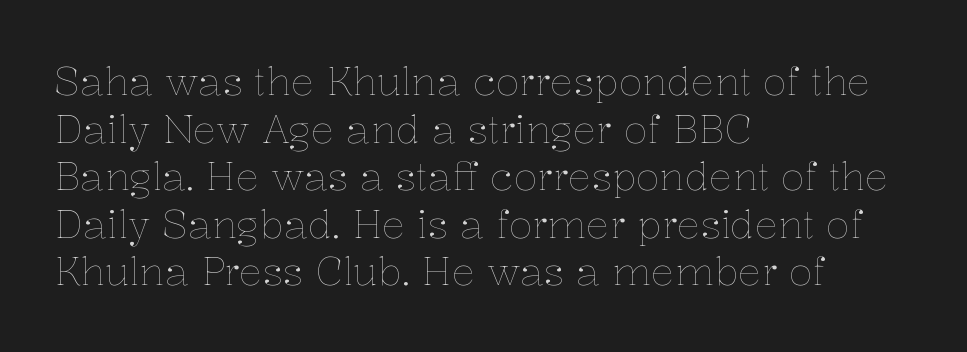
The image shows 39 px thin type, upright; set left-aligned, line spacing 1.22x, normal letter spacing, not underlined; low stroke contrast and a medium x-height.
